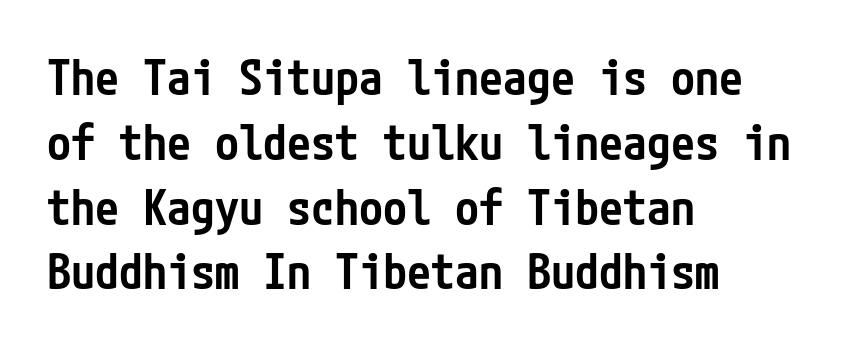
{"serif": "no", "italic": "no", "bold": "semi", "weight": "semibold", "width": "condensed", "stroke_contrast": "low", "x_height": "medium", "underline": "no", "align": "left", "line_spacing": "normal", "line_spacing_ratio": 1.35, "letter_spacing": "normal", "letter_spacing_em": 0.0, "glyph_px": 48}
